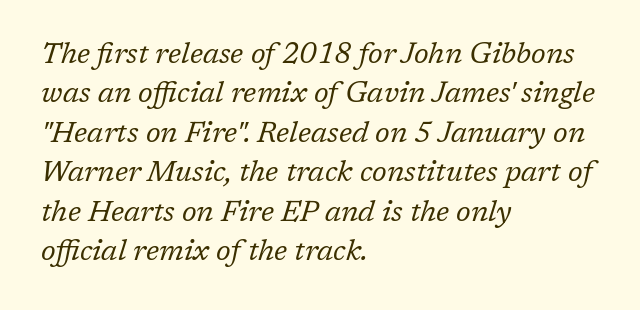
Q: Is the text bold? A: No.
Q: Is the text italic (slanted)? A: Yes, it leans right by about 17 degrees.
Q: Is the typeface a serif or a sans-serif typeface? A: Serif.
Q: Is the text underlined? A: No.
Q: How is the paragraph aligned? A: Left-aligned.
Q: Is the spacing between letters normal or unusually wide? A: Normal.
Q: Is the spacing between lines tight, normal or loose? A: Normal.
Q: Width (condensed, normal, or wide)? A: Normal.
Q: Stroke contrast? A: Low.
Q: x-height? A: Medium.
Q: Monospaced? A: No.
